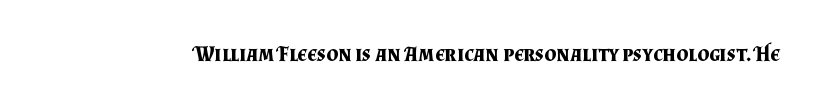
The image shows 21 px bold type, upright; set normal letter spacing, not underlined.
